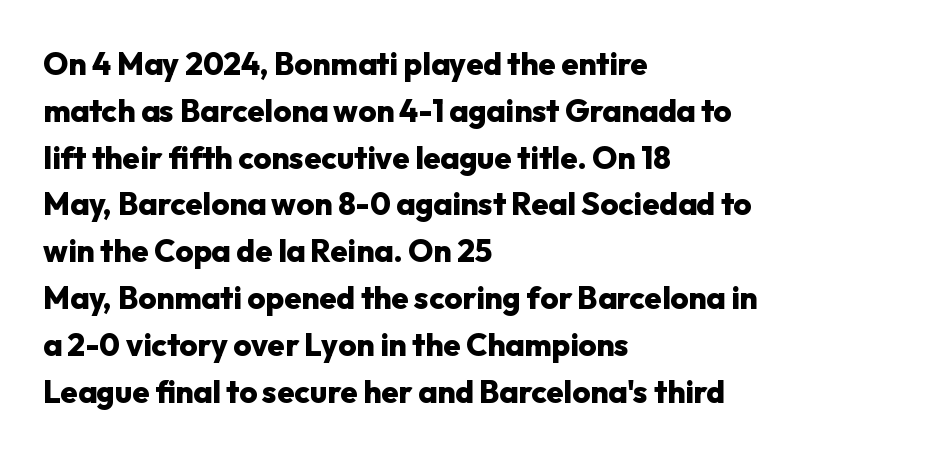
The image shows 31 px heavy sans-serif type, upright; set left-aligned, normal line spacing (1.51x), normal letter spacing, not underlined; low stroke contrast and a medium x-height.
